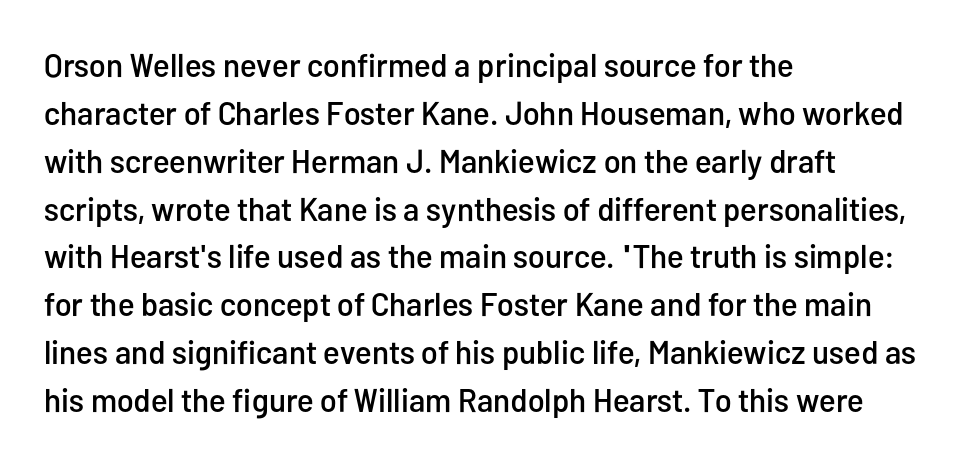
The image shows 33 px condensed sans-serif type, upright; set left-aligned, normal line spacing (1.45x), normal letter spacing, not underlined; low stroke contrast and a medium x-height.
